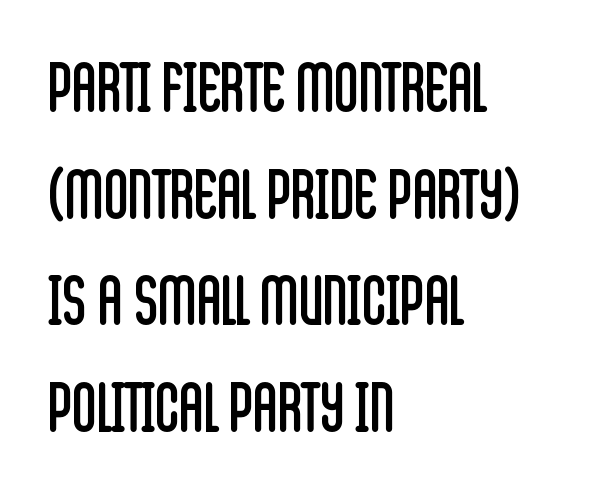
The image shows 67 px regular-weight, condensed sans-serif type, upright; set left-aligned, normal line spacing (1.59x), normal letter spacing, not underlined; low stroke contrast and a large x-height.
